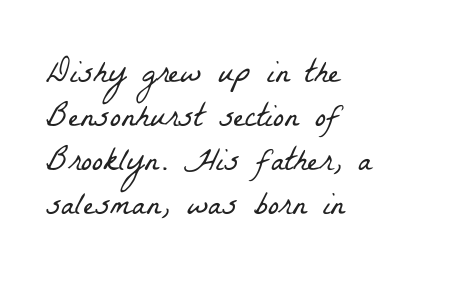
Q: Is the text bold? A: No.
Q: Is the typeface a serif or a sans-serif typeface? A: Serif.
Q: Is the text underlined? A: No.
Q: How is the paragraph aligned? A: Left-aligned.
Q: Is the spacing between letters normal or unusually wide? A: Normal.
Q: Is the spacing between lines tight, normal or loose? A: Normal.
Q: Width (condensed, normal, or wide)? A: Condensed.
Q: Stroke contrast? A: Low.
Q: x-height? A: Medium.
Q: Monospaced? A: No.
